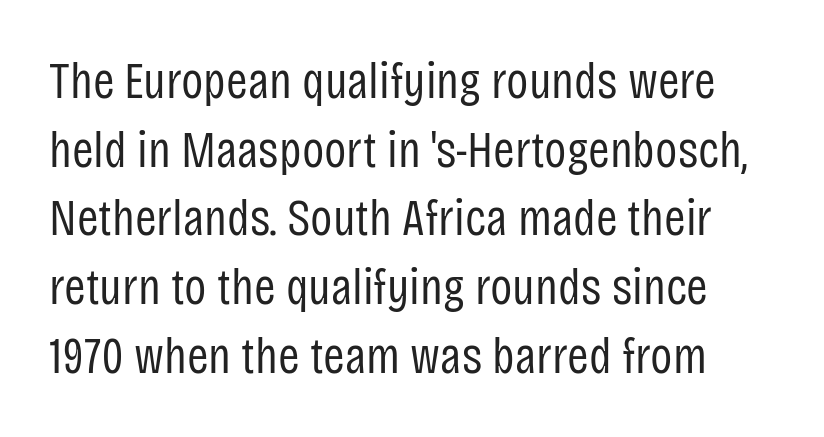
Bold? No — there's no thickening of the strokes. Baseline-to-baseline distance is the conventional proportion of letter height. The typeface chosen for these lines omits serifs. The letterforms sit shoulder to shoulder at normal distance. The specimen reads as upright at a glance.
